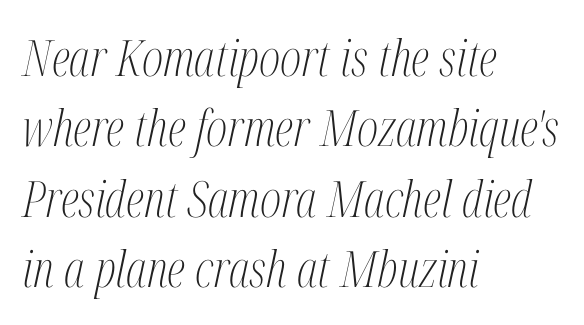
Q: Is the text bold? A: No.
Q: Is the text italic (slanted)? A: Yes, it leans right by about 12 degrees.
Q: Is the typeface a serif or a sans-serif typeface? A: Serif.
Q: Is the text underlined? A: No.
Q: How is the paragraph aligned? A: Left-aligned.
Q: Is the spacing between letters normal or unusually wide? A: Normal.
Q: Is the spacing between lines tight, normal or loose? A: Normal.
Q: Width (condensed, normal, or wide)? A: Condensed.
Q: Stroke contrast? A: Medium.
Q: x-height? A: Medium.
Q: Monospaced? A: No.
